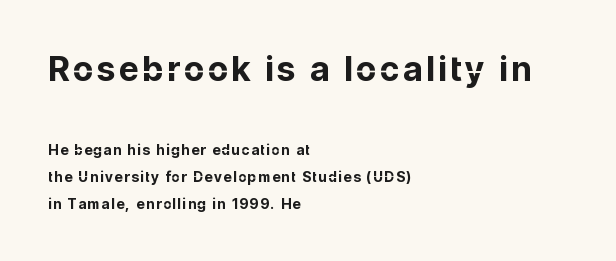
Q: Is the text bold? A: Yes.
Q: Is the text italic (slanted)? A: No, it is upright.
Q: Is the typeface a serif or a sans-serif typeface? A: Sans-serif.
Q: Is the text underlined? A: No.
Q: How is the paragraph aligned? A: Left-aligned.
Q: Is the spacing between lines tight, normal or loose? A: Loose.
Q: Which block of text is set in a larger size, the first (top) or the second (bottom)? A: The first (top) one.
Q: Width (condensed, normal, or wide)? A: Normal.
Q: Stroke contrast? A: Low.
Q: x-height? A: Medium.
Q: Monospaced? A: No.
